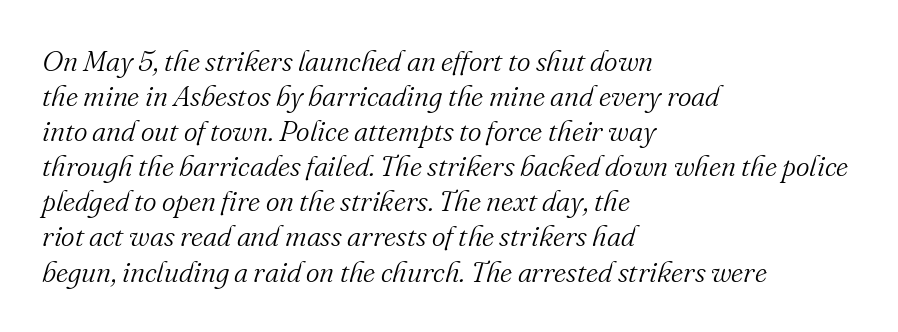
{"serif": "yes", "italic": "yes", "lean": "right", "slant_degrees": 16, "bold": "no", "weight": "light", "width": "normal", "stroke_contrast": "medium", "x_height": "small", "monospaced": "no", "underline": "no", "align": "left", "line_spacing_ratio": 1.21, "letter_spacing": "normal", "letter_spacing_em": 0.0, "glyph_px": 29}
